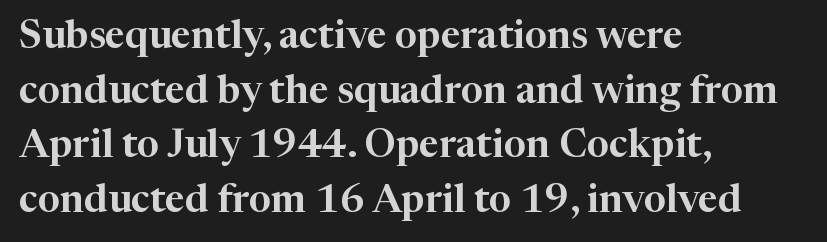
{"serif": "yes", "italic": "no", "width": "normal", "stroke_contrast": "high", "x_height": "medium", "monospaced": "no", "underline": "no", "align": "left", "line_spacing": "normal", "line_spacing_ratio": 1.4, "letter_spacing": "normal", "letter_spacing_em": 0.0, "glyph_px": 39}
